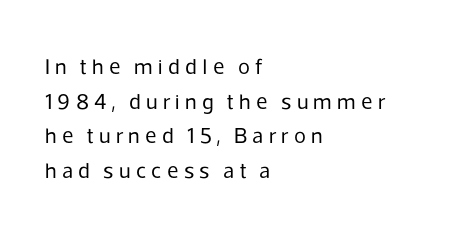
Q: Is the text bold? A: No.
Q: Is the text italic (slanted)? A: No, it is upright.
Q: Is the text underlined? A: No.
Q: How is the paragraph aligned? A: Left-aligned.
Q: Is the spacing between letters normal or unusually wide? A: Unusually wide.
Q: Is the spacing between lines tight, normal or loose? A: Normal.
